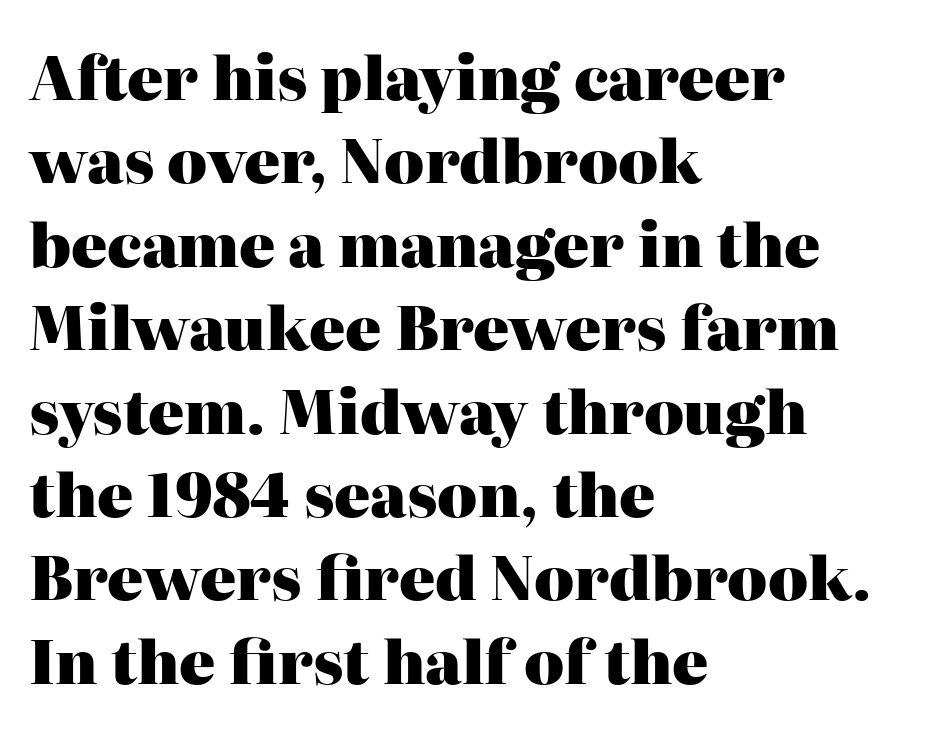
This rendering leaves character spacing at its baseline value. Check where the strokes stop: tiny serifs finish them off. It's the straight-up-and-down kind of type. Just letters on the line, the space beneath them empty. Does the leading feel generous? No, just average.
